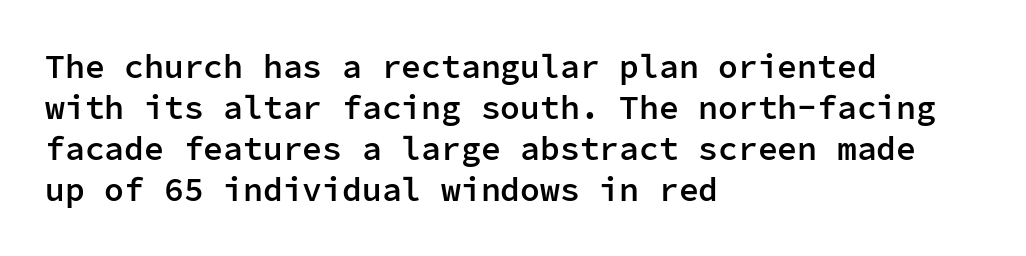
The image shows 33 px semibold sans-serif type, upright, monospaced; set left-aligned, line spacing 1.24x, normal letter spacing, not underlined; low stroke contrast and a medium x-height.
